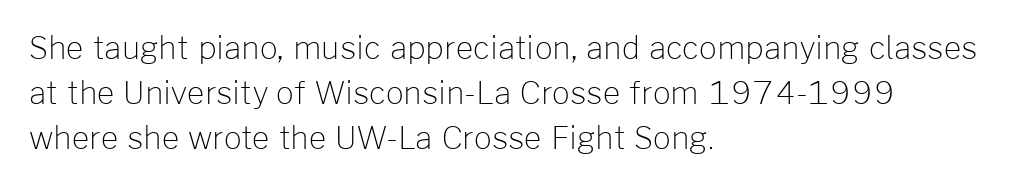
The image shows 31 px light sans-serif type, upright; set left-aligned, normal line spacing (1.45x), normal letter spacing, not underlined; low stroke contrast and a medium x-height.
